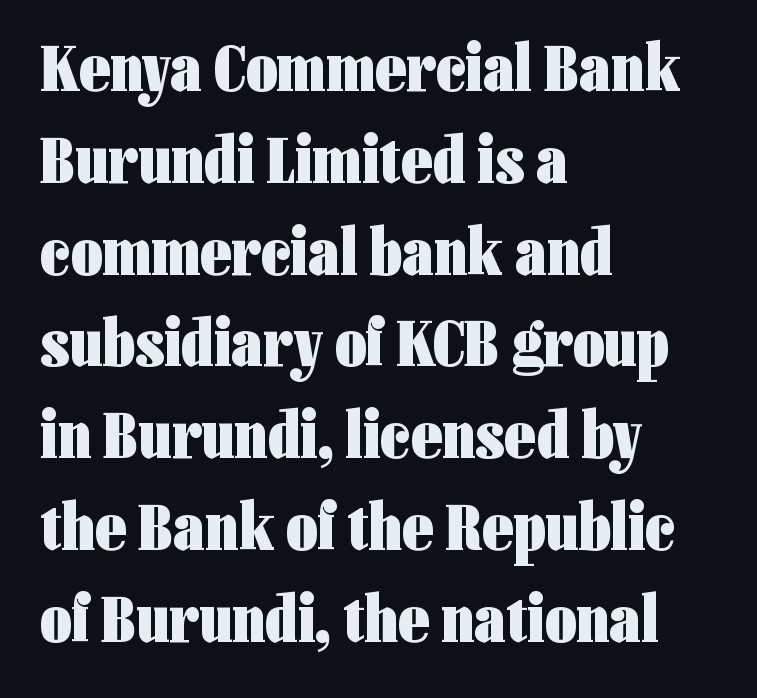
Character widths vary here, with narrow letters taking less room than wide ones. In CSS terms this would be text-align: left. The type sits square on the baseline with zero lean. Typesetter's note: full bold, strokes at maximum text heaviness.
